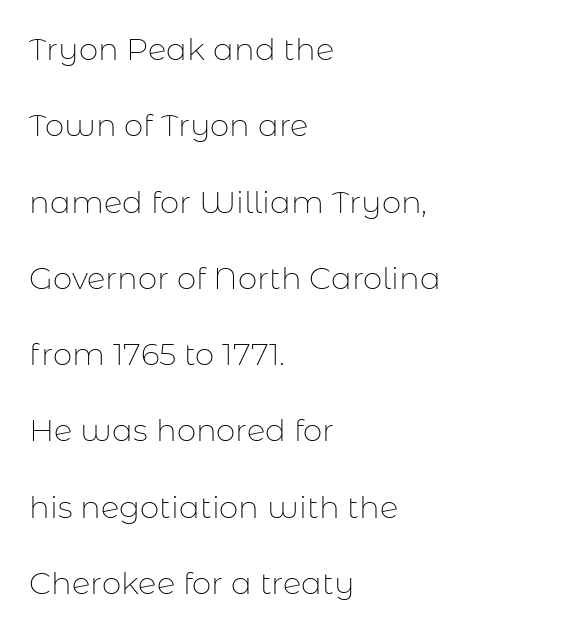
Q: Is the text bold? A: No.
Q: Is the text italic (slanted)? A: No, it is upright.
Q: Is the typeface a serif or a sans-serif typeface? A: Sans-serif.
Q: Is the text underlined? A: No.
Q: How is the paragraph aligned? A: Left-aligned.
Q: Is the spacing between letters normal or unusually wide? A: Normal.
Q: Is the spacing between lines tight, normal or loose? A: Loose.
Q: Width (condensed, normal, or wide)? A: Normal.
Q: Stroke contrast? A: Low.
Q: x-height? A: Medium.
Q: Monospaced? A: No.
